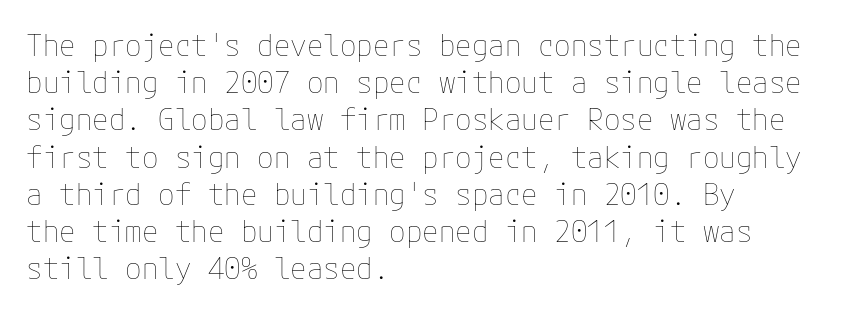
{"italic": "no", "bold": "no", "weight": "thin", "width": "normal", "stroke_contrast": "low", "x_height": "medium", "underline": "no", "align": "left", "line_spacing_ratio": 1.24, "letter_spacing": "normal", "letter_spacing_em": 0.0, "glyph_px": 30}
